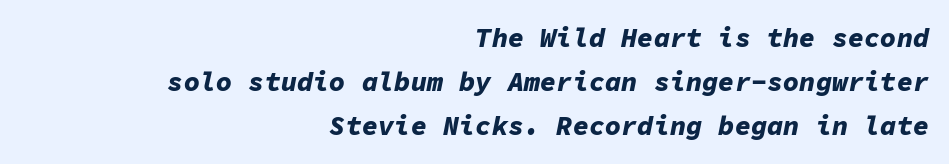
{"italic": "yes", "lean": "right", "slant_degrees": 11, "bold": "yes", "underline": "no", "align": "right", "line_spacing": "normal", "line_spacing_ratio": 1.63, "letter_spacing": "normal", "letter_spacing_em": 0.0, "glyph_px": 27}
